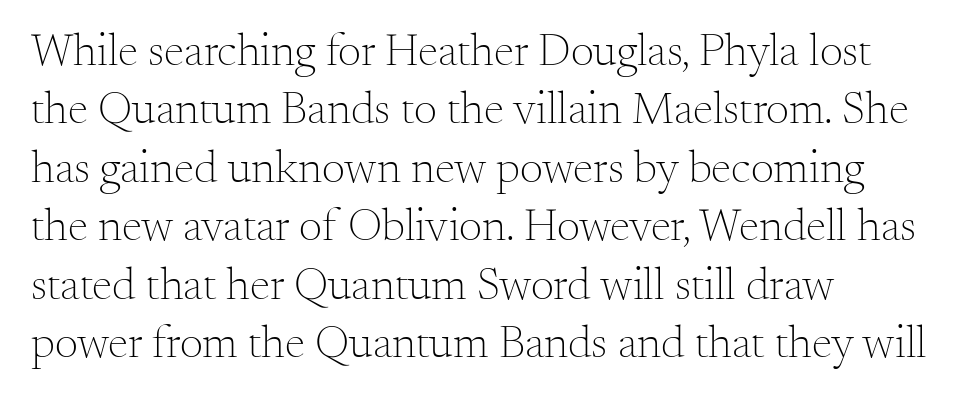
{"serif": "yes", "italic": "no", "bold": "no", "weight": "light", "width": "normal", "stroke_contrast": "medium", "x_height": "small", "monospaced": "no", "underline": "no", "align": "left", "line_spacing": "normal", "line_spacing_ratio": 1.27, "letter_spacing": "normal", "letter_spacing_em": 0.0, "glyph_px": 46}
